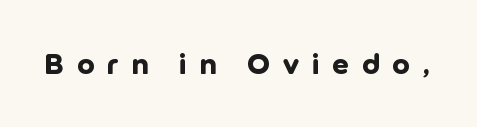
Q: Is the text bold? A: Yes.
Q: Is the text italic (slanted)? A: No, it is upright.
Q: Is the typeface a serif or a sans-serif typeface? A: Sans-serif.
Q: Is the text underlined? A: No.
Q: Is the spacing between letters normal or unusually wide? A: Unusually wide.
Q: Width (condensed, normal, or wide)? A: Normal.
Q: Stroke contrast? A: Low.
Q: x-height? A: Medium.
Q: Monospaced? A: No.
